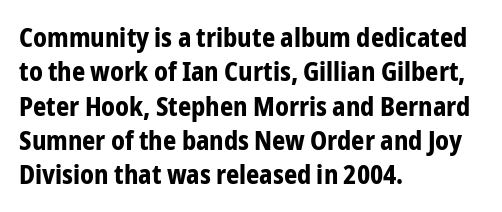
Q: Is the text bold? A: Yes.
Q: Is the text italic (slanted)? A: No, it is upright.
Q: Is the text underlined? A: No.
Q: How is the paragraph aligned? A: Left-aligned.
Q: Is the spacing between letters normal or unusually wide? A: Normal.
Q: Is the spacing between lines tight, normal or loose? A: Normal.
